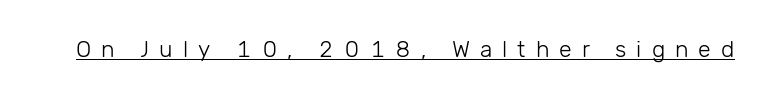
Q: Is the text bold? A: No.
Q: Is the text italic (slanted)? A: No, it is upright.
Q: Is the text underlined? A: Yes.
Q: Is the spacing between letters normal or unusually wide? A: Unusually wide.
